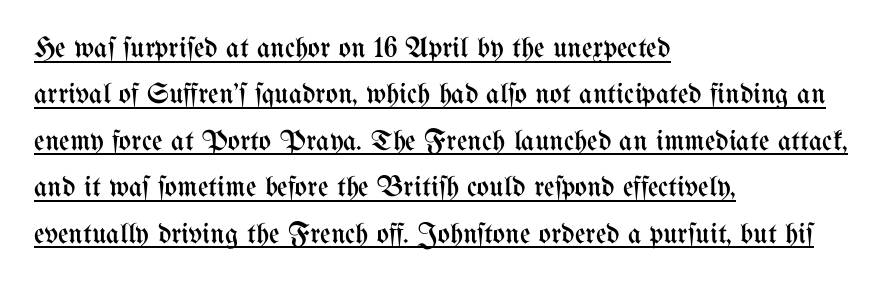
Q: Is the text bold? A: No.
Q: Is the text italic (slanted)? A: No, it is upright.
Q: Is the text underlined? A: Yes.
Q: How is the paragraph aligned? A: Left-aligned.
Q: Is the spacing between letters normal or unusually wide? A: Normal.
Q: Is the spacing between lines tight, normal or loose? A: Normal.
Q: Width (condensed, normal, or wide)? A: Condensed.
Q: Stroke contrast? A: Medium.
Q: x-height? A: Medium.
Q: Monospaced? A: No.
